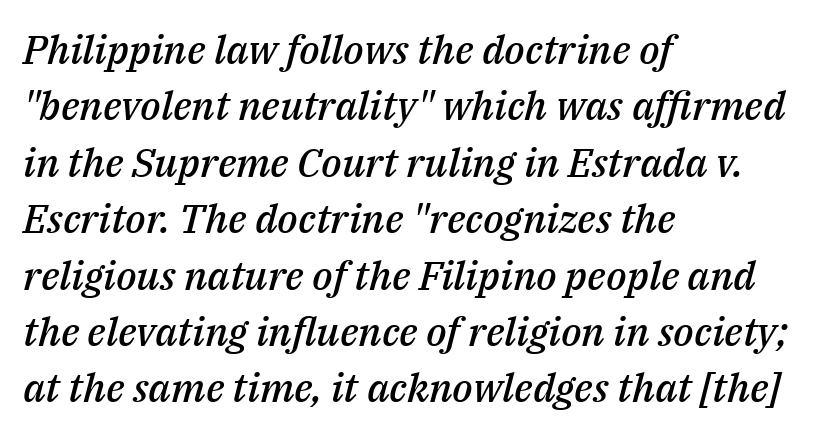
The text block is weighted toward the left margin, trailing off unevenly rightward. What stands out about the letter spacing? Nothing — it is the standard amount. A typesetter would call this leading conventional body-copy spacing. The baseline area is clear.
